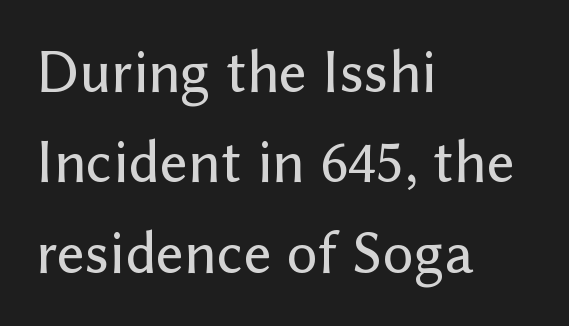
Q: Is the text italic (slanted)? A: No, it is upright.
Q: Is the typeface a serif or a sans-serif typeface? A: Sans-serif.
Q: Is the text underlined? A: No.
Q: How is the paragraph aligned? A: Left-aligned.
Q: Is the spacing between letters normal or unusually wide? A: Normal.
Q: Is the spacing between lines tight, normal or loose? A: Normal.
Q: Width (condensed, normal, or wide)? A: Normal.
Q: Stroke contrast? A: Low.
Q: x-height? A: Medium.
Q: Monospaced? A: No.
